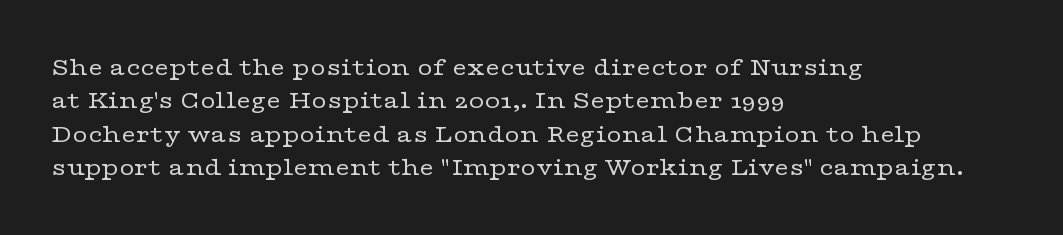
Q: Is the text bold? A: No.
Q: Is the text italic (slanted)? A: No, it is upright.
Q: Is the text underlined? A: No.
Q: How is the paragraph aligned? A: Left-aligned.
Q: Is the spacing between letters normal or unusually wide? A: Normal.
Q: Is the spacing between lines tight, normal or loose? A: Normal.
